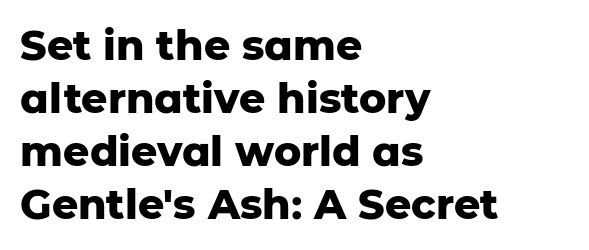
The image shows 41 px heavy sans-serif type, upright; set left-aligned, normal line spacing (1.29x), normal letter spacing, not underlined; low stroke contrast and a medium x-height.
